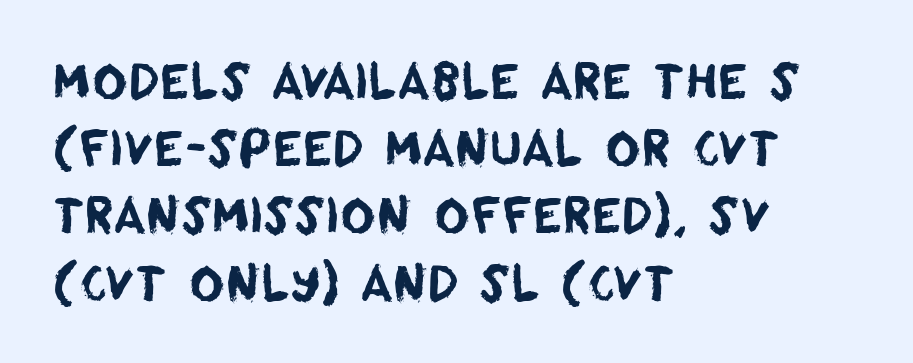
{"serif": "no", "width": "normal", "stroke_contrast": "low", "x_height": "large", "monospaced": "no", "underline": "no", "align": "left", "line_spacing": "normal", "line_spacing_ratio": 1.4, "letter_spacing": "normal", "letter_spacing_em": 0.0, "glyph_px": 48}
